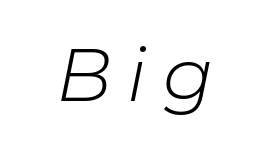
Horizontal alignment here is central, giving a formal, balanced look. Honestly, the letter spacing is so wide it's the main thing you notice. A clean baseline with only descenders dipping below it. Character widths vary here, with narrow letters taking less room than wide ones.
